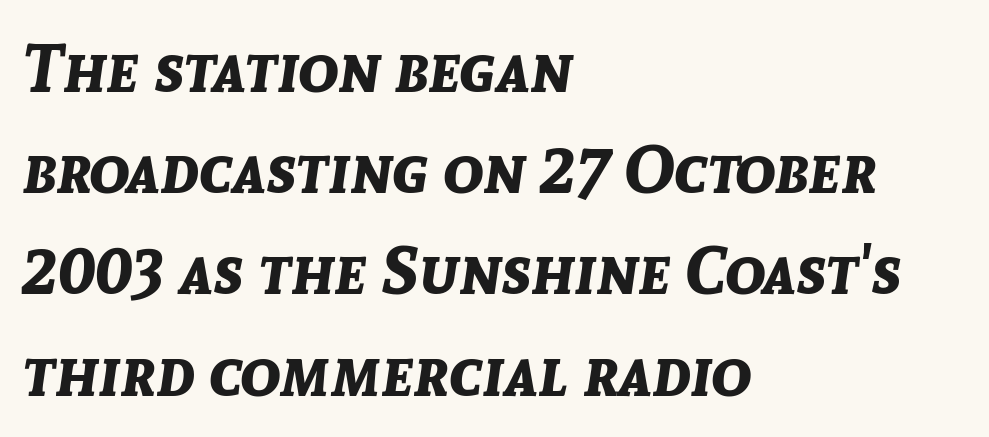
{"italic": "yes", "lean": "right", "slant_degrees": 8, "bold": "yes", "weight": "bold", "width": "normal", "stroke_contrast": "low", "x_height": "medium", "monospaced": "no", "underline": "no", "align": "left", "line_spacing": "normal", "line_spacing_ratio": 1.51, "letter_spacing": "normal", "letter_spacing_em": 0.0, "glyph_px": 67}
